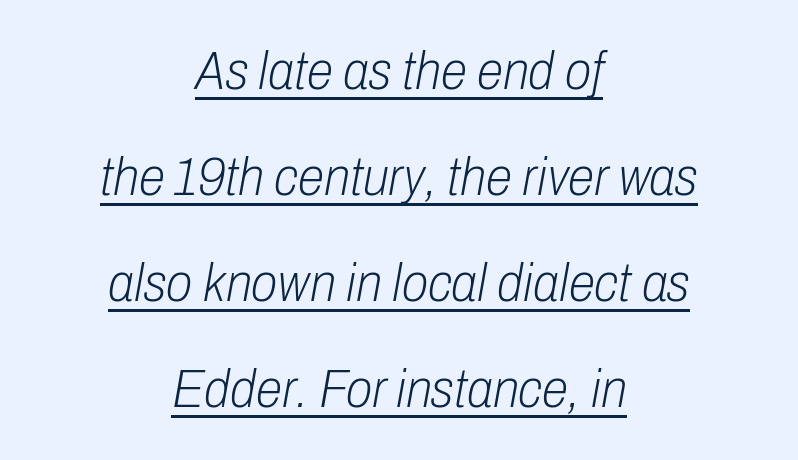
Q: Is the text bold? A: No.
Q: Is the text italic (slanted)? A: Yes, it leans right by about 10 degrees.
Q: Is the text underlined? A: Yes.
Q: How is the paragraph aligned? A: Centered.
Q: Is the spacing between letters normal or unusually wide? A: Normal.
Q: Is the spacing between lines tight, normal or loose? A: Loose.
Q: Width (condensed, normal, or wide)? A: Condensed.
Q: Stroke contrast? A: Low.
Q: x-height? A: Medium.
Q: Monospaced? A: No.
